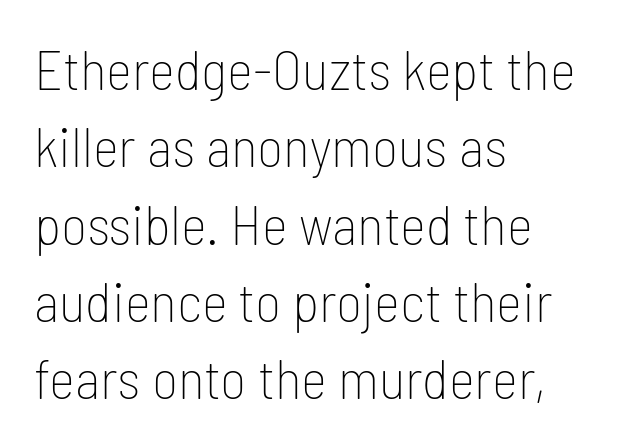
{"serif": "no", "italic": "no", "bold": "no", "weight": "thin", "width": "condensed", "stroke_contrast": "low", "x_height": "medium", "monospaced": "no", "underline": "no", "align": "left", "line_spacing": "normal", "line_spacing_ratio": 1.38, "letter_spacing": "normal", "letter_spacing_em": 0.0, "glyph_px": 56}
